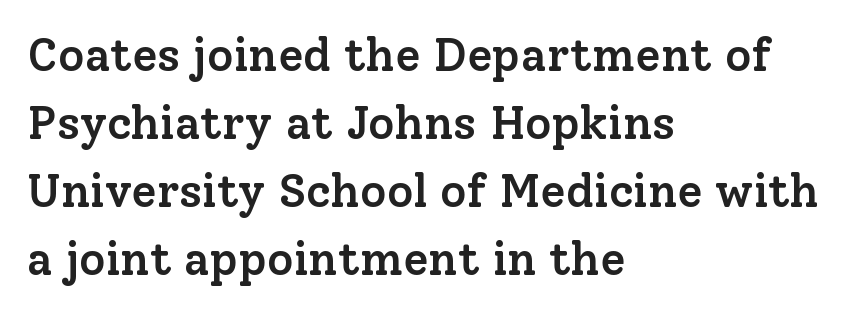
Q: Is the text bold? A: Semi-bold.
Q: Is the text italic (slanted)? A: No, it is upright.
Q: Is the typeface a serif or a sans-serif typeface? A: Serif.
Q: Is the text underlined? A: No.
Q: How is the paragraph aligned? A: Left-aligned.
Q: Is the spacing between letters normal or unusually wide? A: Normal.
Q: Is the spacing between lines tight, normal or loose? A: Normal.
Q: Width (condensed, normal, or wide)? A: Normal.
Q: Stroke contrast? A: Low.
Q: x-height? A: Medium.
Q: Monospaced? A: No.
